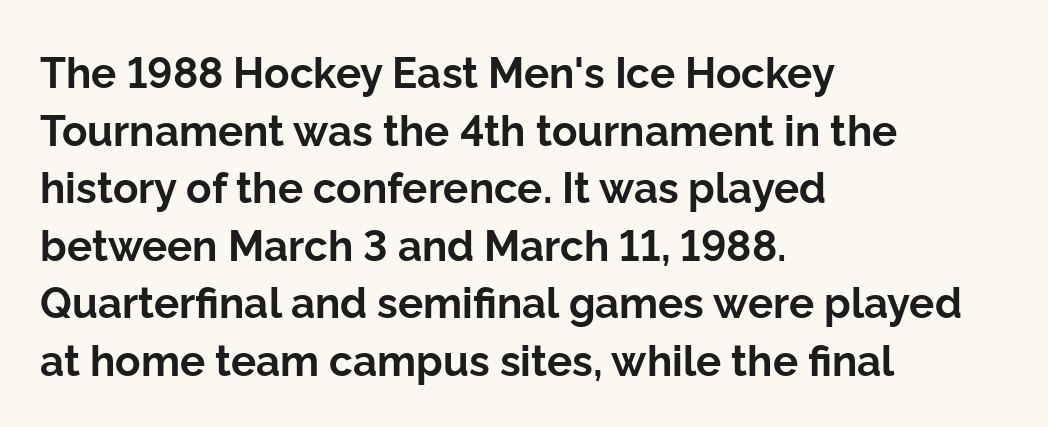
{"serif": "no", "italic": "no", "bold": "yes", "weight": "bold", "width": "normal", "stroke_contrast": "low", "x_height": "medium", "monospaced": "no", "underline": "no", "align": "left", "line_spacing": "normal", "line_spacing_ratio": 1.37, "letter_spacing": "normal", "letter_spacing_em": 0.0, "glyph_px": 42}
